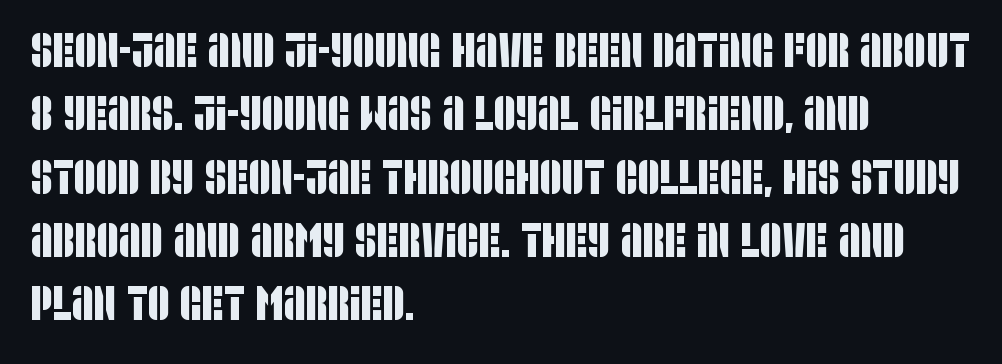
Observe the ordinary spacing: letters are neighbours, not strangers. The letters carry no serifs — their stems end cleanly without finishing strokes. Underlining? Definitely not there. Proportional: the letters do not fall into vertical columns. Quick note: interline space is typical.
